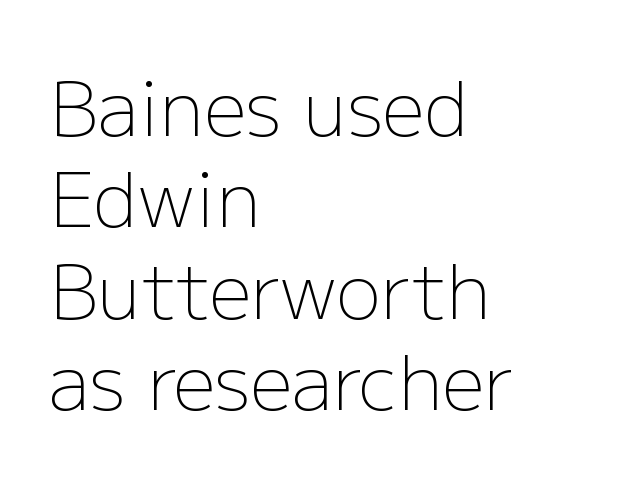
Q: Is the text bold? A: No.
Q: Is the text italic (slanted)? A: No, it is upright.
Q: Is the typeface a serif or a sans-serif typeface? A: Sans-serif.
Q: Is the text underlined? A: No.
Q: How is the paragraph aligned? A: Left-aligned.
Q: Is the spacing between letters normal or unusually wide? A: Normal.
Q: Width (condensed, normal, or wide)? A: Normal.
Q: Stroke contrast? A: Low.
Q: x-height? A: Medium.
Q: Monospaced? A: No.
